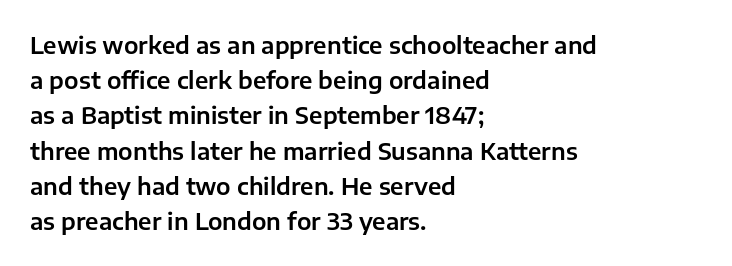
{"italic": "no", "underline": "no", "align": "left", "line_spacing": "normal", "line_spacing_ratio": 1.53, "letter_spacing": "normal", "letter_spacing_em": 0.0, "glyph_px": 23}
